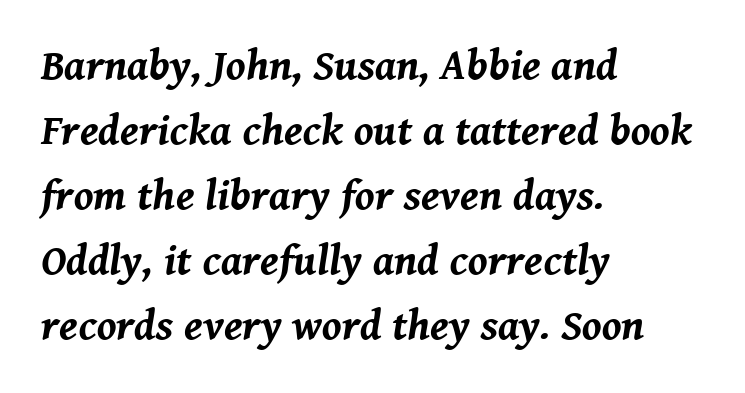
Nothing unusual about the tracking: characters are spaced as the font intends. Check under the words: just untouched page. The rendering uses natural spacing where letterforms have individual widths. As a designer I'd log this as weight 700, bold. Posture: slanted. The rendering uses a moderate line-height, typical for paragraphs.
